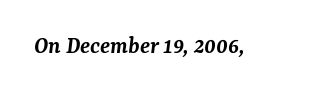
Q: Is the text bold? A: Semi-bold.
Q: Is the text italic (slanted)? A: Yes, it leans right by about 7 degrees.
Q: Is the text underlined? A: No.
Q: Is the spacing between letters normal or unusually wide? A: Normal.
